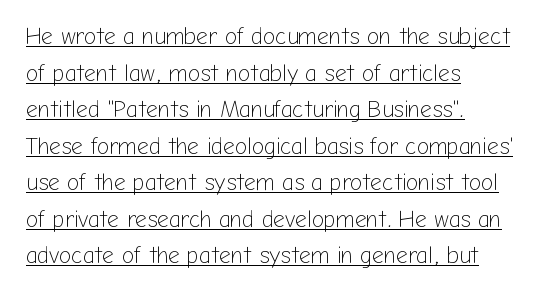
Q: Is the text bold? A: No.
Q: Is the text italic (slanted)? A: No, it is upright.
Q: Is the text underlined? A: Yes.
Q: How is the paragraph aligned? A: Left-aligned.
Q: Is the spacing between letters normal or unusually wide? A: Normal.
Q: Is the spacing between lines tight, normal or loose? A: Normal.
